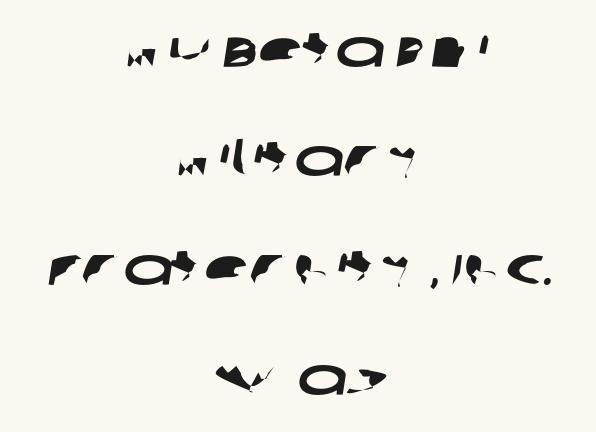
Do the characters align in a grid? No, the font is proportional. The words here are not underlined. Nothing unusual about the tracking: characters are spaced as the font intends. The lines are quadded center. The text was rendered using a sans face with plain stroke endings. Students, observe: this is what heavily led, spacious text looks like.
